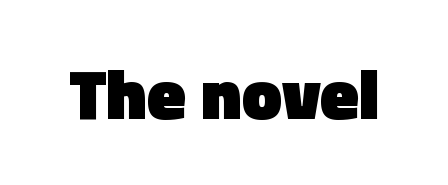
{"serif": "no", "italic": "no", "bold": "yes", "weight": "heavy", "width": "normal", "x_height": "medium", "monospaced": "no", "underline": "no", "letter_spacing": "normal", "letter_spacing_em": 0.0, "glyph_px": 71}
